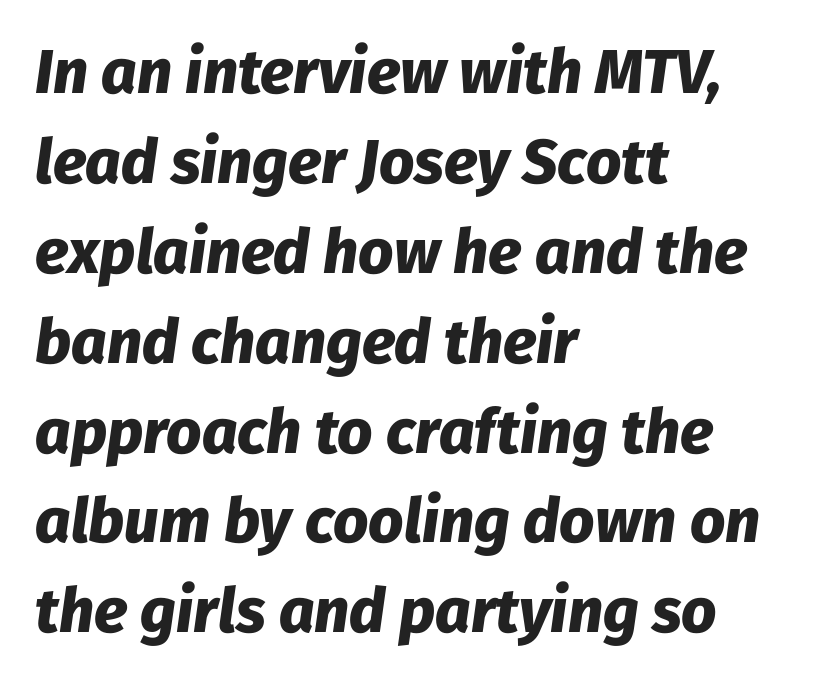
The image shows 62 px heavy type, italic (leaning right); set left-aligned, normal line spacing (1.45x), normal letter spacing, not underlined; low stroke contrast and a medium x-height.
